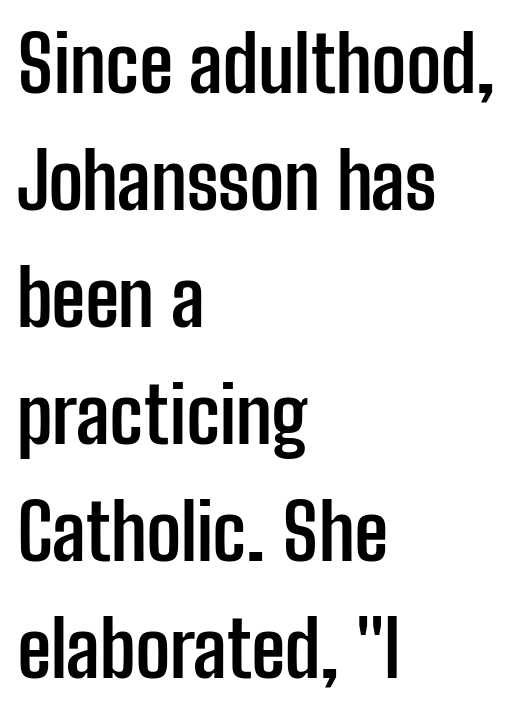
Q: Is the text bold? A: Yes.
Q: Is the text italic (slanted)? A: No, it is upright.
Q: Is the typeface a serif or a sans-serif typeface? A: Sans-serif.
Q: Is the text underlined? A: No.
Q: How is the paragraph aligned? A: Left-aligned.
Q: Is the spacing between letters normal or unusually wide? A: Normal.
Q: Is the spacing between lines tight, normal or loose? A: Normal.
Q: Width (condensed, normal, or wide)? A: Condensed.
Q: Stroke contrast? A: Low.
Q: x-height? A: Medium.
Q: Monospaced? A: No.
